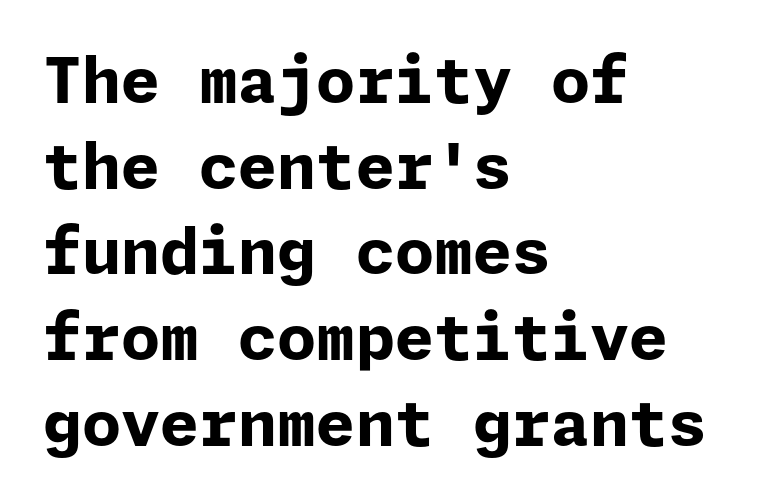
Does the lettering tilt? It doesn't — this is upright. Heft: maximum for text — a bold. Standard letterfit; no display-style spreading of the glyphs. Each new line begins a customary step beneath the previous one.
